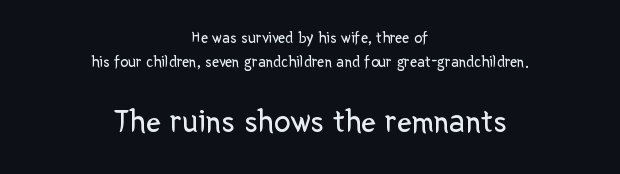
Q: Is the text bold? A: No.
Q: Is the text italic (slanted)? A: No, it is upright.
Q: Is the typeface a serif or a sans-serif typeface? A: Sans-serif.
Q: Is the text underlined? A: No.
Q: How is the paragraph aligned? A: Centered.
Q: Is the spacing between letters normal or unusually wide? A: Normal.
Q: Is the spacing between lines tight, normal or loose? A: Normal.
Q: Which block of text is set in a larger size, the first (top) or the second (bottom)? A: The second (bottom) one.
Q: Width (condensed, normal, or wide)? A: Normal.
Q: Stroke contrast? A: Low.
Q: x-height? A: Medium.
Q: Monospaced? A: No.
